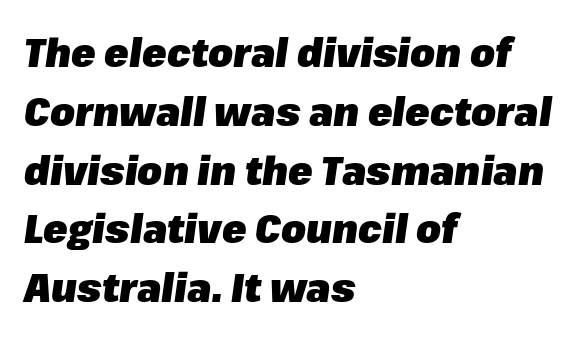
{"italic": "yes", "lean": "right", "slant_degrees": 8, "bold": "yes", "weight": "heavy", "width": "normal", "stroke_contrast": "low", "x_height": "medium", "monospaced": "no", "underline": "no", "align": "left", "line_spacing": "normal", "line_spacing_ratio": 1.47, "letter_spacing": "normal", "letter_spacing_em": 0.0, "glyph_px": 40}
